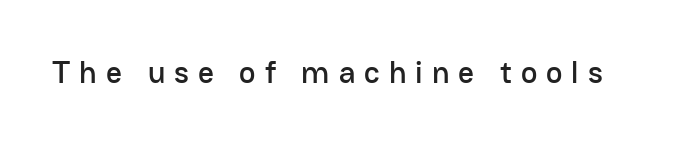
What kind of face is this? One without serifs — a sans. Decoration check: the copy has no underline. Look at the tracking — it's clearly loosened, letters drifting apart. The passage shown is typed in a proportional face where columns would drift.
